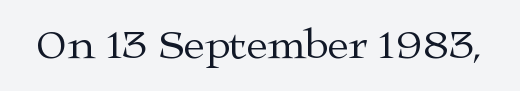
{"serif": "yes", "italic": "no", "bold": "no", "weight": "regular", "width": "wide", "stroke_contrast": "medium", "x_height": "medium", "monospaced": "no", "underline": "no", "letter_spacing": "normal", "letter_spacing_em": 0.0, "glyph_px": 43}
